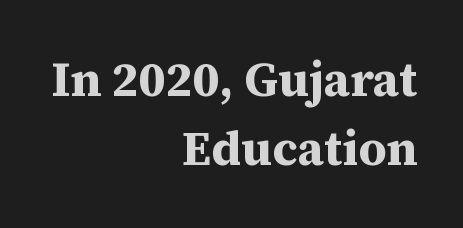
Q: Is the text bold? A: Yes.
Q: Is the text italic (slanted)? A: No, it is upright.
Q: Is the typeface a serif or a sans-serif typeface? A: Serif.
Q: Is the text underlined? A: No.
Q: How is the paragraph aligned? A: Right-aligned.
Q: Is the spacing between letters normal or unusually wide? A: Normal.
Q: Is the spacing between lines tight, normal or loose? A: Normal.
Q: Width (condensed, normal, or wide)? A: Normal.
Q: Stroke contrast? A: Medium.
Q: x-height? A: Medium.
Q: Monospaced? A: No.
